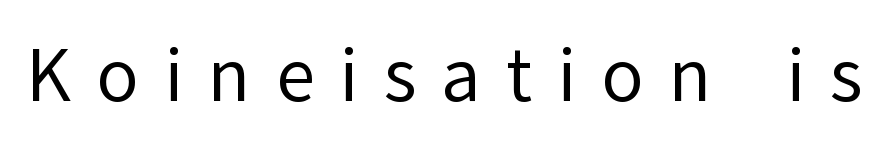
Q: Is the text bold? A: No.
Q: Is the text italic (slanted)? A: No, it is upright.
Q: Is the typeface a serif or a sans-serif typeface? A: Sans-serif.
Q: Is the text underlined? A: No.
Q: Is the spacing between letters normal or unusually wide? A: Unusually wide.
Q: Width (condensed, normal, or wide)? A: Normal.
Q: Stroke contrast? A: Low.
Q: x-height? A: Medium.
Q: Monospaced? A: No.
